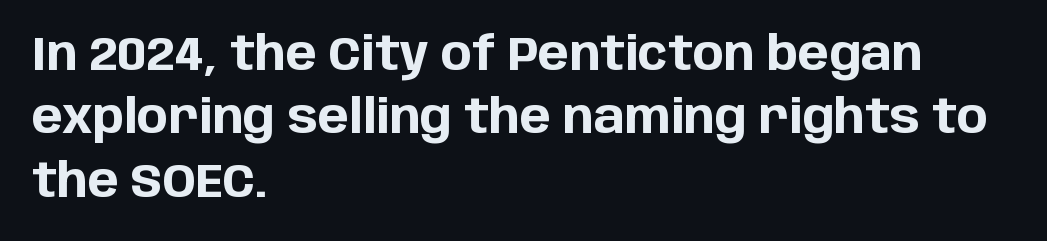
{"serif": "no", "italic": "no", "bold": "yes", "weight": "bold", "width": "normal", "stroke_contrast": "low", "x_height": "large", "monospaced": "no", "underline": "no", "align": "left", "line_spacing": "normal", "line_spacing_ratio": 1.35, "letter_spacing": "normal", "letter_spacing_em": 0.0, "glyph_px": 47}
